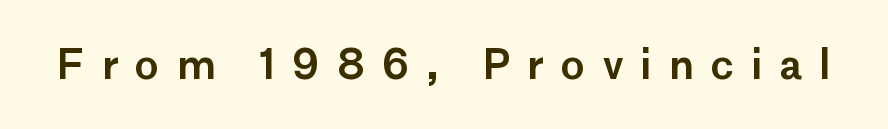
The image shows 40 px sans-serif type, upright; set unusually wide letter spacing (+0.43 em), not underlined; low stroke contrast and a medium x-height.
